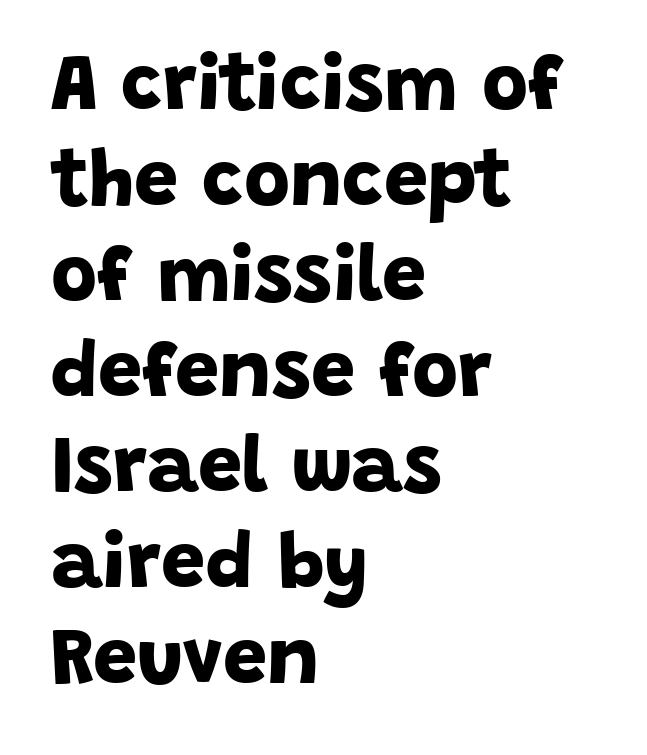
{"serif": "no", "bold": "yes", "weight": "bold", "width": "normal", "stroke_contrast": "low", "x_height": "large", "monospaced": "no", "underline": "no", "align": "left", "line_spacing_ratio": 1.21, "letter_spacing": "normal", "letter_spacing_em": 0.0, "glyph_px": 79}
